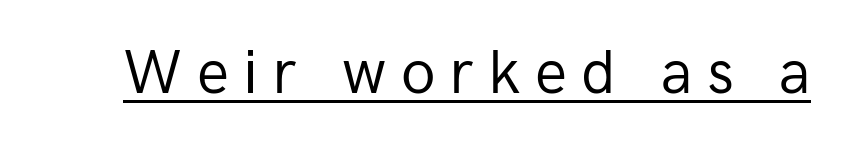
{"serif": "no", "italic": "no", "bold": "no", "weight": "regular", "width": "normal", "stroke_contrast": "low", "x_height": "medium", "monospaced": "no", "underline": "yes", "letter_spacing": "wide", "letter_spacing_em": 0.24, "glyph_px": 60}
